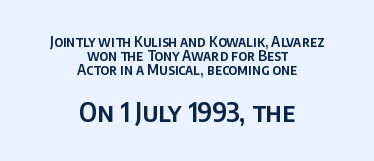
The image shows 26 px text type, upright; set centered, tight line spacing (1.01x), normal letter spacing, not underlined; the second (bottom) block is 1.86x larger.
